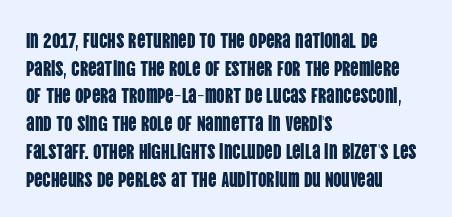
Q: Is the text italic (slanted)? A: No, it is upright.
Q: Is the text underlined? A: No.
Q: How is the paragraph aligned? A: Left-aligned.
Q: Is the spacing between letters normal or unusually wide? A: Normal.
Q: Is the spacing between lines tight, normal or loose? A: Normal.
